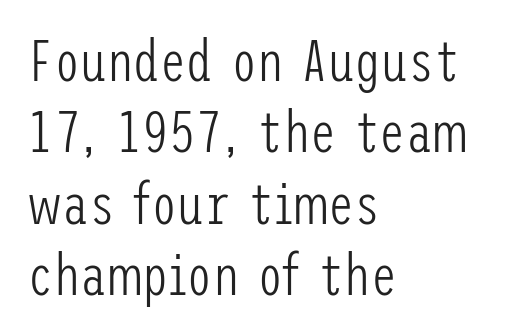
Q: Is the text bold? A: No.
Q: Is the text italic (slanted)? A: No, it is upright.
Q: Is the typeface a serif or a sans-serif typeface? A: Sans-serif.
Q: Is the text underlined? A: No.
Q: How is the paragraph aligned? A: Left-aligned.
Q: Is the spacing between letters normal or unusually wide? A: Normal.
Q: Width (condensed, normal, or wide)? A: Condensed.
Q: Stroke contrast? A: Low.
Q: x-height? A: Medium.
